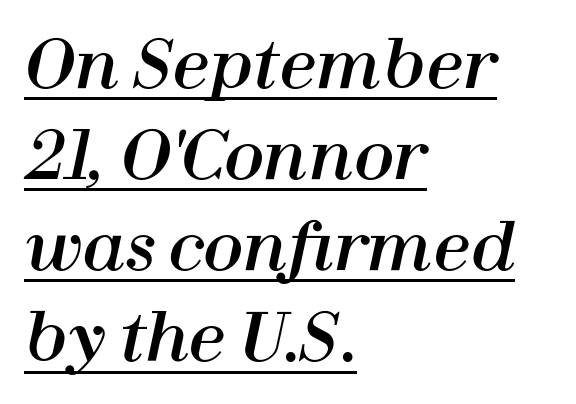
Q: Is the text italic (slanted)? A: Yes, it leans right by about 12 degrees.
Q: Is the text underlined? A: Yes.
Q: How is the paragraph aligned? A: Left-aligned.
Q: Is the spacing between letters normal or unusually wide? A: Normal.
Q: Is the spacing between lines tight, normal or loose? A: Normal.
Q: Width (condensed, normal, or wide)? A: Normal.
Q: Stroke contrast? A: High.
Q: x-height? A: Medium.
Q: Monospaced? A: No.
